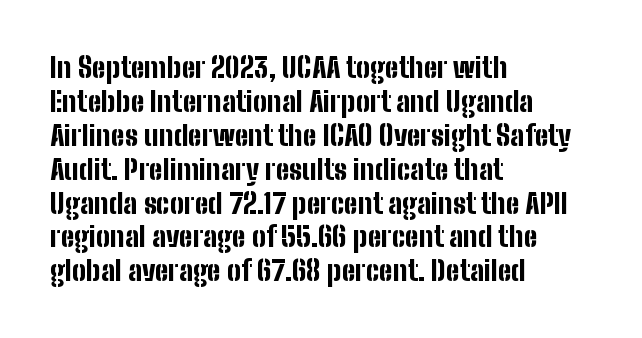
Q: Is the text bold? A: Yes.
Q: Is the text italic (slanted)? A: No, it is upright.
Q: Is the typeface a serif or a sans-serif typeface? A: Sans-serif.
Q: Is the text underlined? A: No.
Q: How is the paragraph aligned? A: Left-aligned.
Q: Is the spacing between letters normal or unusually wide? A: Normal.
Q: Width (condensed, normal, or wide)? A: Condensed.
Q: Stroke contrast? A: Low.
Q: x-height? A: Medium.
Q: Monospaced? A: No.
